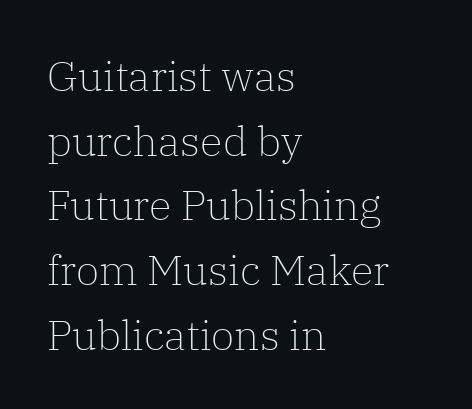
Horizontal bands of white between lines are of average thickness. The lines in this sample share a left origin and differ only in where they stop. Italic: no, the glyphs are upright roman. Compared with a typical body face, this is equally light or lighter still.
